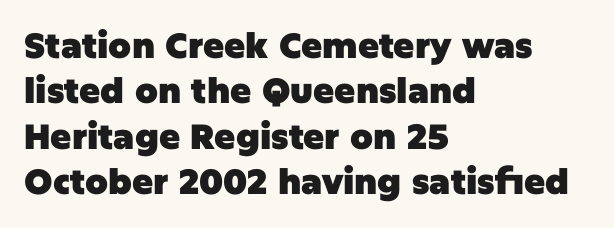
Q: Is the text bold? A: Yes.
Q: Is the text italic (slanted)? A: No, it is upright.
Q: Is the typeface a serif or a sans-serif typeface? A: Sans-serif.
Q: Is the text underlined? A: No.
Q: How is the paragraph aligned? A: Left-aligned.
Q: Is the spacing between letters normal or unusually wide? A: Normal.
Q: Is the spacing between lines tight, normal or loose? A: Normal.
Q: Width (condensed, normal, or wide)? A: Normal.
Q: Stroke contrast? A: Low.
Q: x-height? A: Large.
Q: Monospaced? A: No.
